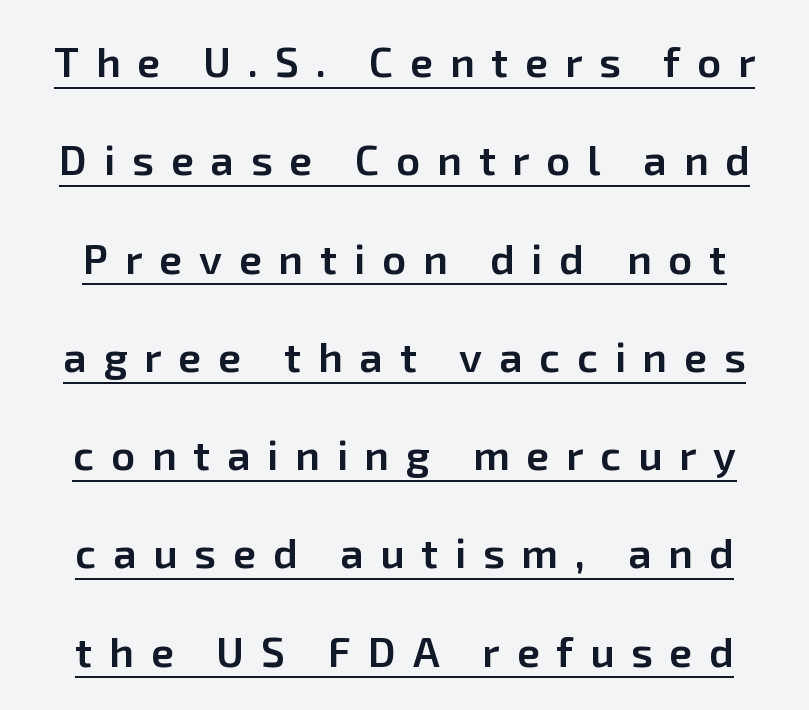
Q: Is the text bold? A: Semi-bold.
Q: Is the text italic (slanted)? A: No, it is upright.
Q: Is the typeface a serif or a sans-serif typeface? A: Sans-serif.
Q: Is the text underlined? A: Yes.
Q: Is the spacing between letters normal or unusually wide? A: Unusually wide.
Q: Is the spacing between lines tight, normal or loose? A: Loose.
Q: Width (condensed, normal, or wide)? A: Normal.
Q: Stroke contrast? A: Low.
Q: x-height? A: Medium.
Q: Monospaced? A: No.
